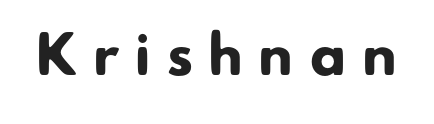
The image shows 52 px heavy sans-serif type; set unusually wide letter spacing (+0.3 em), not underlined; low stroke contrast and a small x-height.
